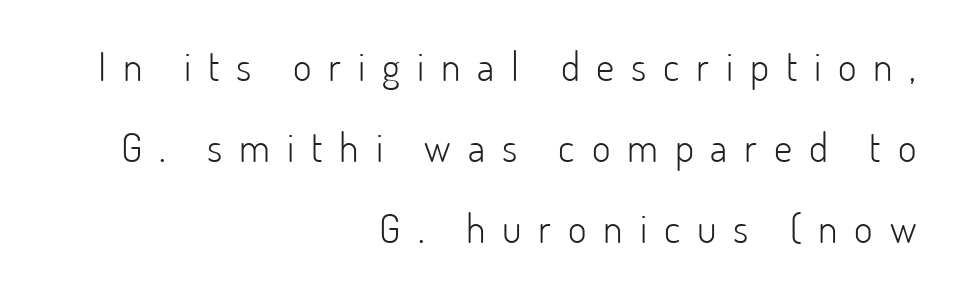
{"serif": "no", "italic": "no", "bold": "no", "weight": "light", "width": "normal", "stroke_contrast": "low", "x_height": "small", "monospaced": "no", "underline": "no", "align": "right", "line_spacing": "loose", "line_spacing_ratio": 2.03, "letter_spacing": "wide", "letter_spacing_em": 0.42, "glyph_px": 40}
